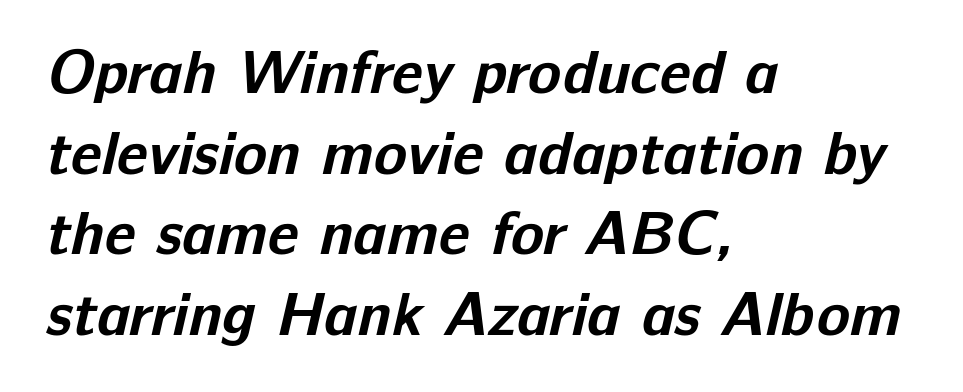
{"serif": "no", "bold": "yes", "weight": "bold", "width": "normal", "stroke_contrast": "low", "x_height": "medium", "monospaced": "no", "underline": "no", "align": "left", "line_spacing": "normal", "line_spacing_ratio": 1.32, "letter_spacing": "normal", "letter_spacing_em": 0.0, "glyph_px": 61}
